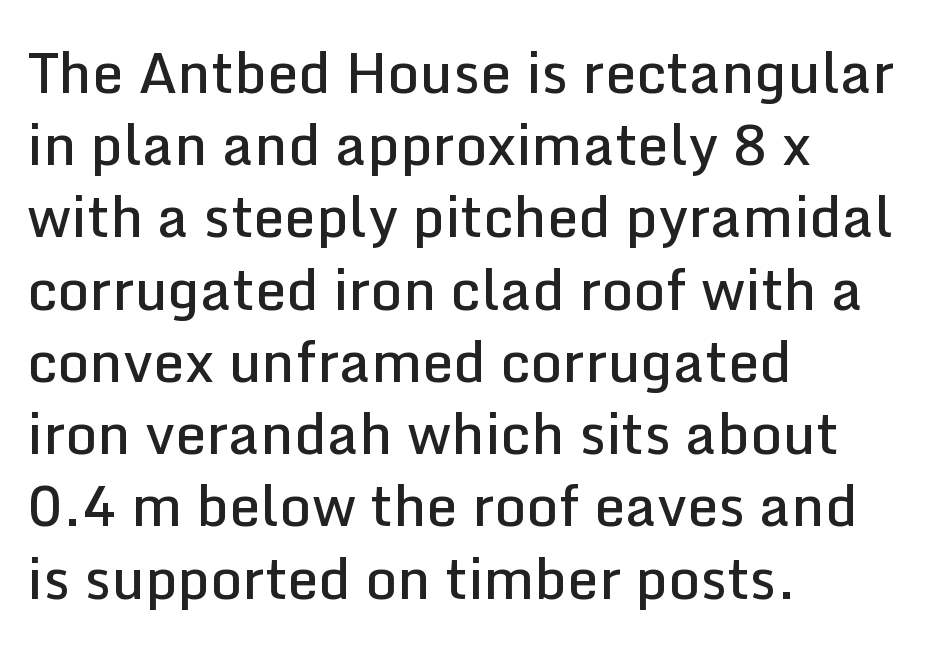
Q: Is the text bold? A: Semi-bold.
Q: Is the text italic (slanted)? A: No, it is upright.
Q: Is the typeface a serif or a sans-serif typeface? A: Sans-serif.
Q: Is the text underlined? A: No.
Q: How is the paragraph aligned? A: Left-aligned.
Q: Is the spacing between letters normal or unusually wide? A: Normal.
Q: Is the spacing between lines tight, normal or loose? A: Normal.
Q: Width (condensed, normal, or wide)? A: Normal.
Q: Stroke contrast? A: Low.
Q: x-height? A: Medium.
Q: Monospaced? A: No.
